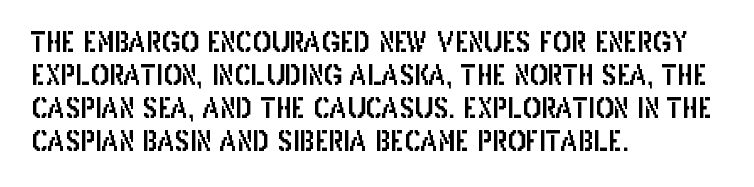
Q: Is the text italic (slanted)? A: No, it is upright.
Q: Is the text underlined? A: No.
Q: How is the paragraph aligned? A: Left-aligned.
Q: Is the spacing between letters normal or unusually wide? A: Normal.
